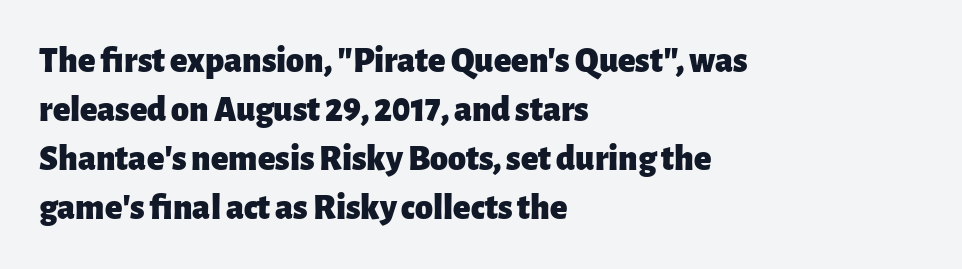
Q: Is the text bold? A: Yes.
Q: Is the text italic (slanted)? A: No, it is upright.
Q: Is the typeface a serif or a sans-serif typeface? A: Sans-serif.
Q: Is the text underlined? A: No.
Q: How is the paragraph aligned? A: Left-aligned.
Q: Is the spacing between letters normal or unusually wide? A: Normal.
Q: Is the spacing between lines tight, normal or loose? A: Normal.
Q: Width (condensed, normal, or wide)? A: Normal.
Q: Stroke contrast? A: Low.
Q: x-height? A: Medium.
Q: Monospaced? A: No.
